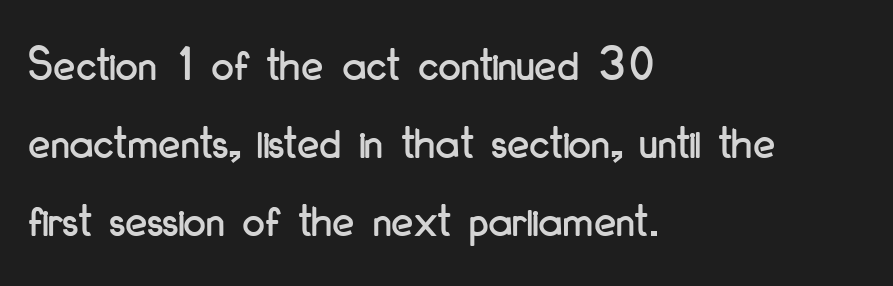
{"serif": "no", "italic": "no", "width": "condensed", "stroke_contrast": "low", "x_height": "small", "monospaced": "no", "underline": "no", "align": "left", "line_spacing": "normal", "line_spacing_ratio": 1.56, "letter_spacing": "normal", "letter_spacing_em": 0.0, "glyph_px": 50}
